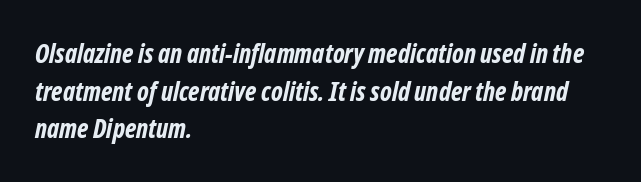
Check the space under the baseline: it is left empty. Summary of weight: heavy, a full bold. Layout note: lines flush left. The letters sit at their default tracking, neither squeezed nor spread. Interline gaps are of average width in this sample.
